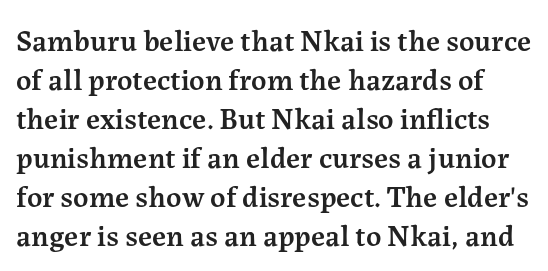
The image shows 30 px semibold serif type, upright; set normal line spacing (1.3x), normal letter spacing, not underlined; medium stroke contrast and a medium x-height.
